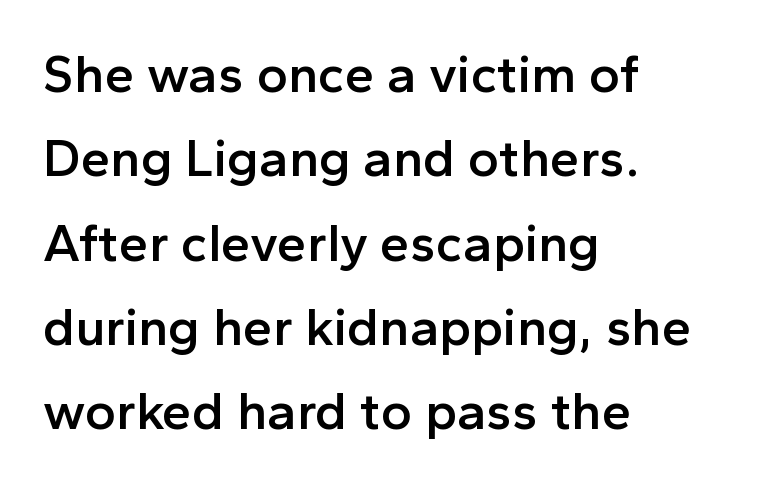
How heavy is the stroke? Medium-heavy — a semibold, shy of bold. Line spacing here is normal. When letters stand straight like this, we call the style roman or upright. The passage shown is typed in a proportional face where columns would drift.
